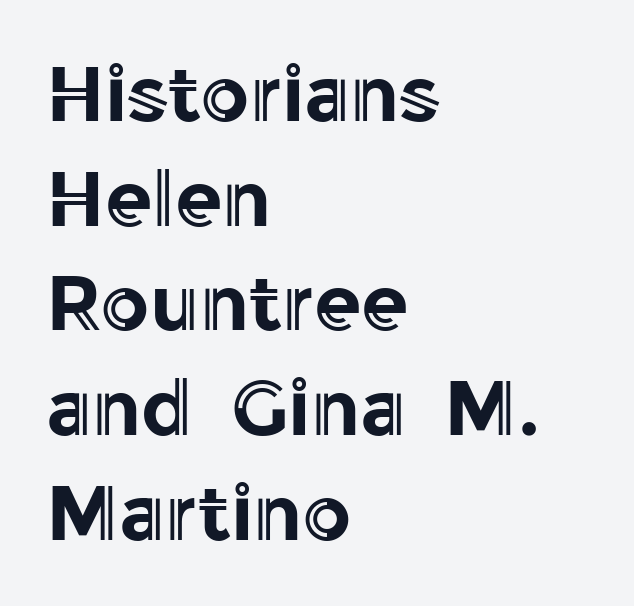
The image shows 77 px text type, upright; set left-aligned, normal line spacing (1.36x), normal letter spacing, not underlined; a medium x-height.
